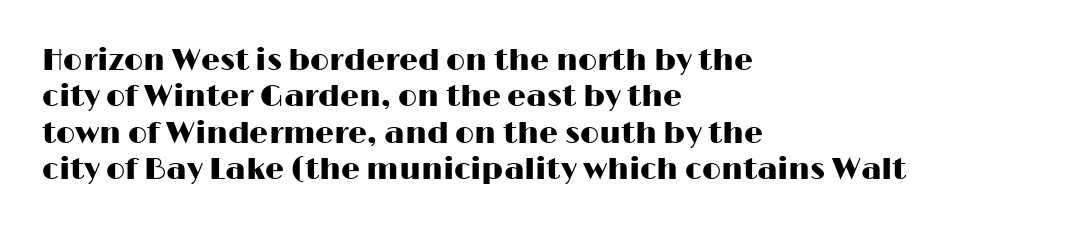
{"serif": "no", "italic": "no", "width": "wide", "stroke_contrast": "high", "x_height": "medium", "monospaced": "no", "underline": "no", "align": "left", "line_spacing_ratio": 1.21, "letter_spacing": "normal", "letter_spacing_em": 0.0, "glyph_px": 30}
